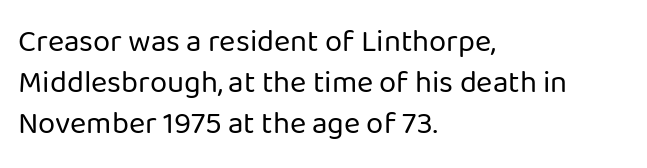
Q: Is the text bold? A: No.
Q: Is the text italic (slanted)? A: No, it is upright.
Q: Is the typeface a serif or a sans-serif typeface? A: Sans-serif.
Q: Is the text underlined? A: No.
Q: How is the paragraph aligned? A: Left-aligned.
Q: Is the spacing between letters normal or unusually wide? A: Normal.
Q: Is the spacing between lines tight, normal or loose? A: Normal.
Q: Width (condensed, normal, or wide)? A: Normal.
Q: Stroke contrast? A: Low.
Q: x-height? A: Medium.
Q: Monospaced? A: No.
